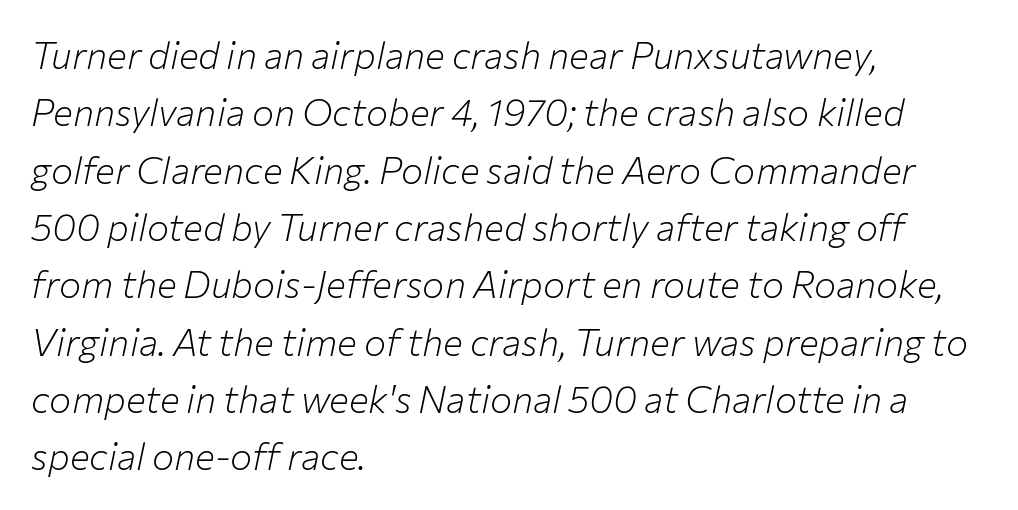
The image shows 37 px light type, italic (leaning right); set left-aligned, normal line spacing (1.55x), normal letter spacing, not underlined; low stroke contrast and a medium x-height.
